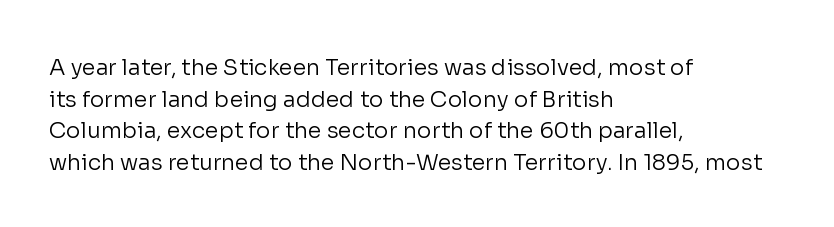
Ordinary non-slanted type is in use. Whoever set this chose a conventional vertical rhythm. Nothing unusual about the tracking: characters are spaced as the font intends. Every row of glyphs begins at an identical x-position on the left.
